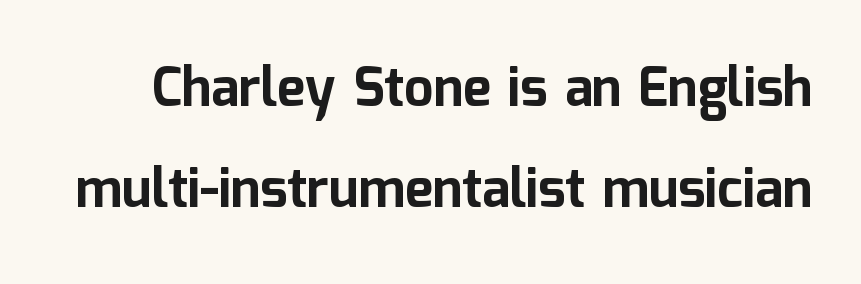
Q: Is the text bold? A: Yes.
Q: Is the text italic (slanted)? A: No, it is upright.
Q: Is the typeface a serif or a sans-serif typeface? A: Sans-serif.
Q: Is the text underlined? A: No.
Q: Is the spacing between letters normal or unusually wide? A: Normal.
Q: Is the spacing between lines tight, normal or loose? A: Loose.
Q: Width (condensed, normal, or wide)? A: Normal.
Q: Stroke contrast? A: Low.
Q: x-height? A: Medium.
Q: Monospaced? A: No.
